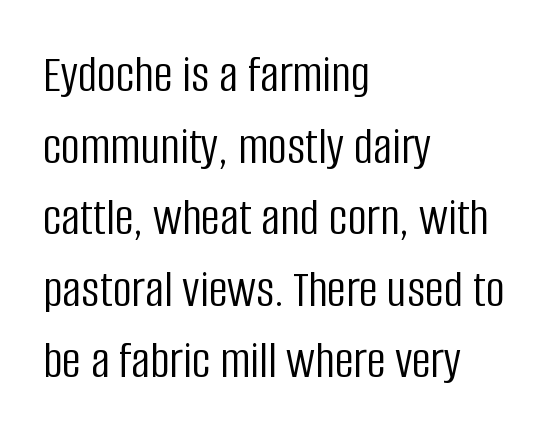
Q: Is the text bold? A: No.
Q: Is the text italic (slanted)? A: No, it is upright.
Q: Is the typeface a serif or a sans-serif typeface? A: Sans-serif.
Q: Is the text underlined? A: No.
Q: How is the paragraph aligned? A: Left-aligned.
Q: Is the spacing between letters normal or unusually wide? A: Normal.
Q: Is the spacing between lines tight, normal or loose? A: Normal.
Q: Width (condensed, normal, or wide)? A: Condensed.
Q: Stroke contrast? A: Low.
Q: x-height? A: Large.
Q: Monospaced? A: No.
